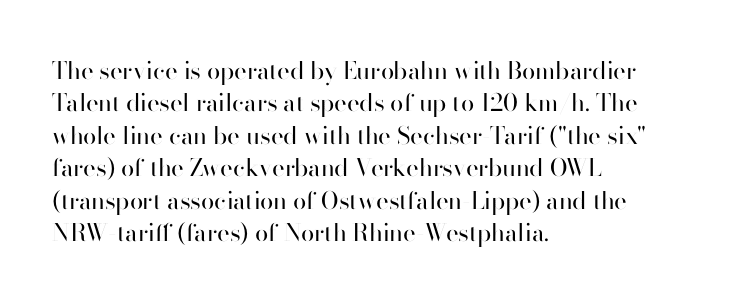
Q: Is the text bold? A: No.
Q: Is the text italic (slanted)? A: No, it is upright.
Q: Is the text underlined? A: No.
Q: How is the paragraph aligned? A: Left-aligned.
Q: Is the spacing between letters normal or unusually wide? A: Normal.
Q: Is the spacing between lines tight, normal or loose? A: Normal.
